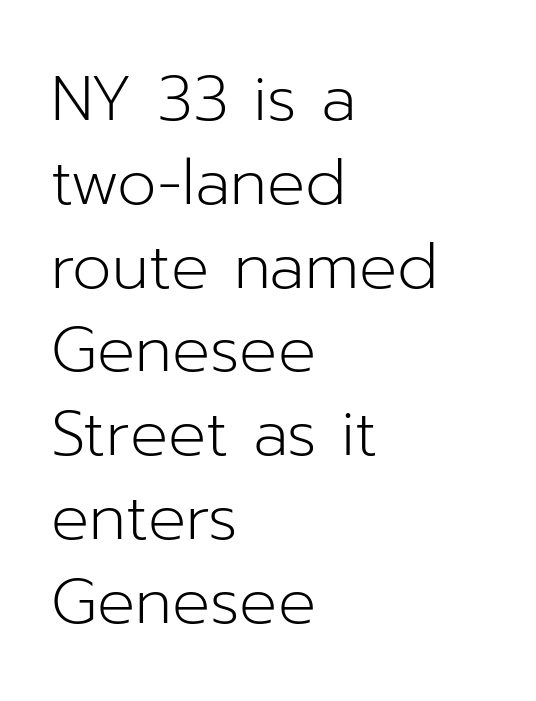
Q: Is the text bold? A: No.
Q: Is the text italic (slanted)? A: No, it is upright.
Q: Is the typeface a serif or a sans-serif typeface? A: Sans-serif.
Q: Is the text underlined? A: No.
Q: How is the paragraph aligned? A: Left-aligned.
Q: Is the spacing between letters normal or unusually wide? A: Normal.
Q: Is the spacing between lines tight, normal or loose? A: Normal.
Q: Width (condensed, normal, or wide)? A: Normal.
Q: Stroke contrast? A: Low.
Q: x-height? A: Medium.
Q: Monospaced? A: No.
